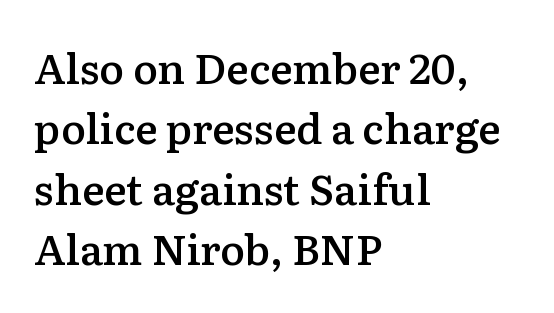
Q: Is the text bold? A: Semi-bold.
Q: Is the text italic (slanted)? A: No, it is upright.
Q: Is the typeface a serif or a sans-serif typeface? A: Serif.
Q: Is the text underlined? A: No.
Q: How is the paragraph aligned? A: Left-aligned.
Q: Is the spacing between letters normal or unusually wide? A: Normal.
Q: Is the spacing between lines tight, normal or loose? A: Normal.
Q: Width (condensed, normal, or wide)? A: Normal.
Q: Stroke contrast? A: Low.
Q: x-height? A: Medium.
Q: Monospaced? A: No.
